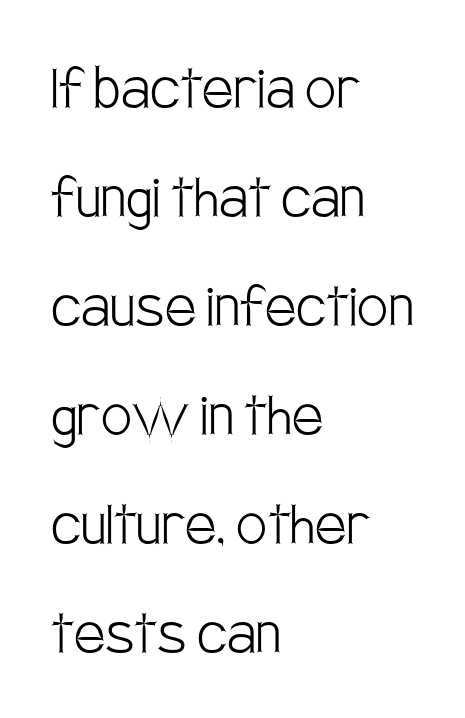
{"serif": "no", "italic": "no", "bold": "no", "weight": "light", "width": "condensed", "stroke_contrast": "low", "x_height": "large", "monospaced": "no", "underline": "no", "align": "left", "line_spacing": "normal", "line_spacing_ratio": 1.58, "letter_spacing": "normal", "letter_spacing_em": 0.0, "glyph_px": 69}
